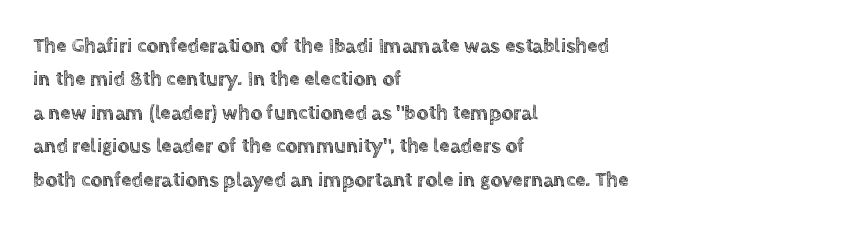
The image shows 21 px text type, upright; set left-aligned, normal line spacing (1.59x), normal letter spacing, not underlined.
